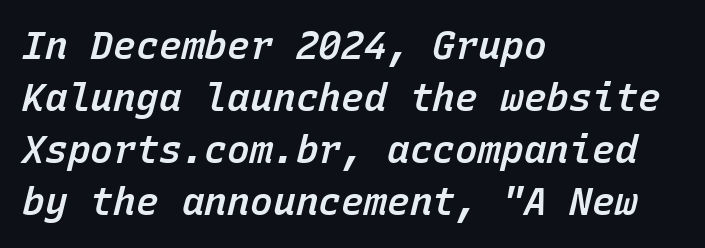
Think of a typewriter: that constant character pitch is what you see here. Default kerning and tracking; the words read as compact shapes. Where is the straight margin? On the left. Anything drawn beneath the words? Only blank space. Whoever set this chose a conventional vertical rhythm.
